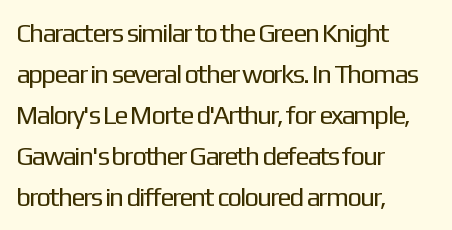
The image shows 26 px text type, upright; set left-aligned, normal line spacing (1.58x), normal letter spacing, not underlined.
